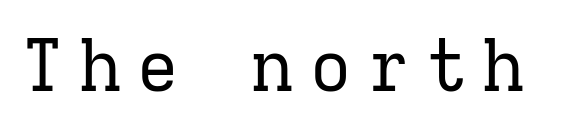
{"serif": "yes", "italic": "no", "bold": "no", "weight": "regular", "width": "normal", "stroke_contrast": "low", "x_height": "medium", "monospaced": "yes", "underline": "no", "letter_spacing": "wide", "letter_spacing_em": 0.2, "glyph_px": 72}
